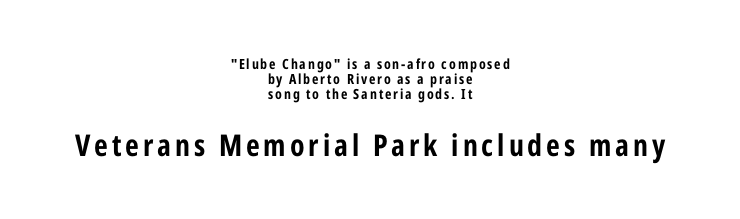
Q: Is the text bold? A: Yes.
Q: Is the text italic (slanted)? A: No, it is upright.
Q: Is the typeface a serif or a sans-serif typeface? A: Sans-serif.
Q: Is the text underlined? A: No.
Q: How is the paragraph aligned? A: Centered.
Q: Is the spacing between lines tight, normal or loose? A: Tight.
Q: Which block of text is set in a larger size, the first (top) or the second (bottom)? A: The second (bottom) one.
Q: Width (condensed, normal, or wide)? A: Condensed.
Q: Stroke contrast? A: Low.
Q: x-height? A: Medium.
Q: Monospaced? A: No.
